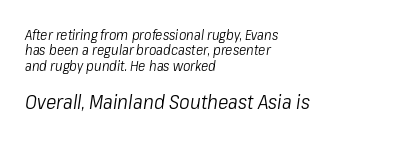
What's the leading like? Squeezed, with rows nearly overlapping. The area under the type is left untouched. Caption: standard tracking, unaltered. Here the second block reads like a headline and the first like body copy.
